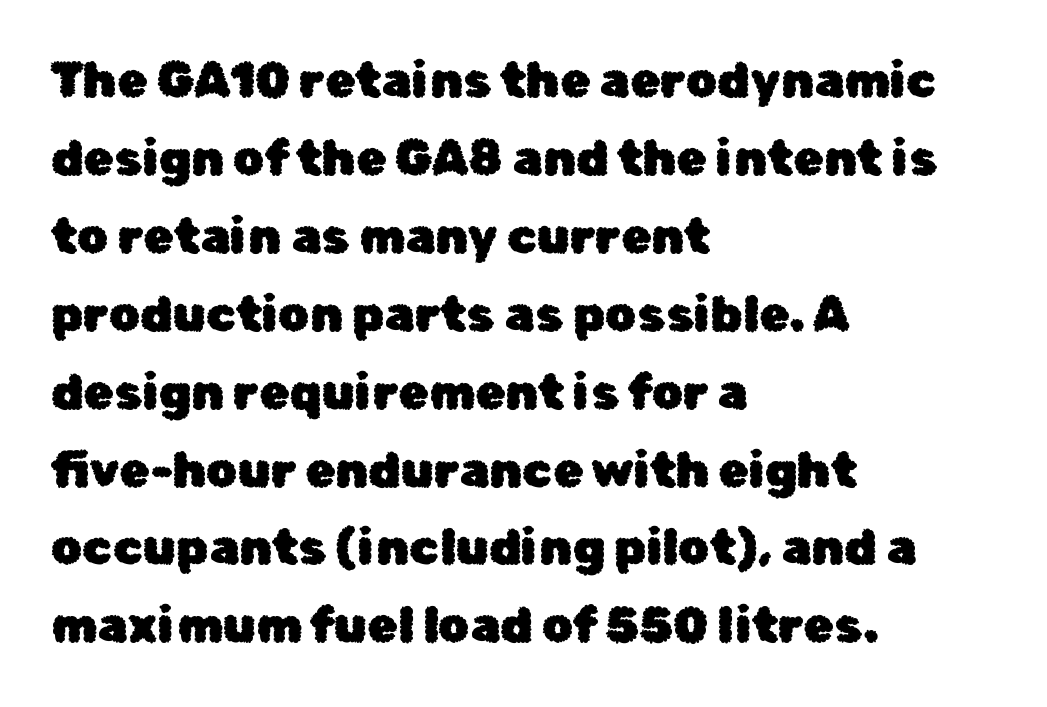
This is sans-serif lettering, the kind often seen on screens and signage. Nobody drew a line under any word here. Rendered with straight, roman letterforms. Each word holds together tightly as a unit, with standard inter-letter gaps. You could not count columns in this text — the font is proportionally spaced.
